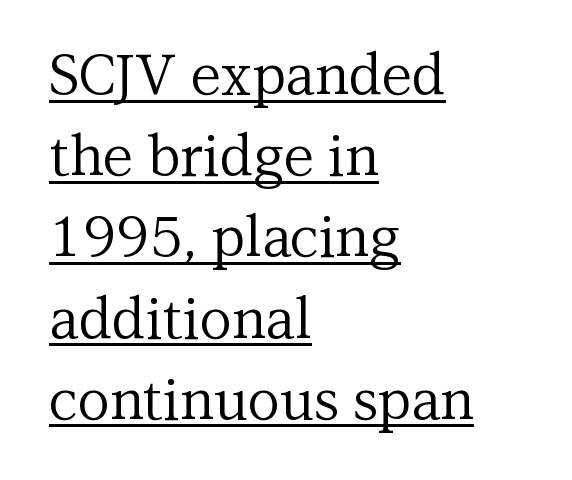
Line spacing here is normal. The setting favours the left margin, as ordinary paragraphs usually do. The letters stand upright; this is a roman face. The typesetter has applied underlining to the passage shown.
